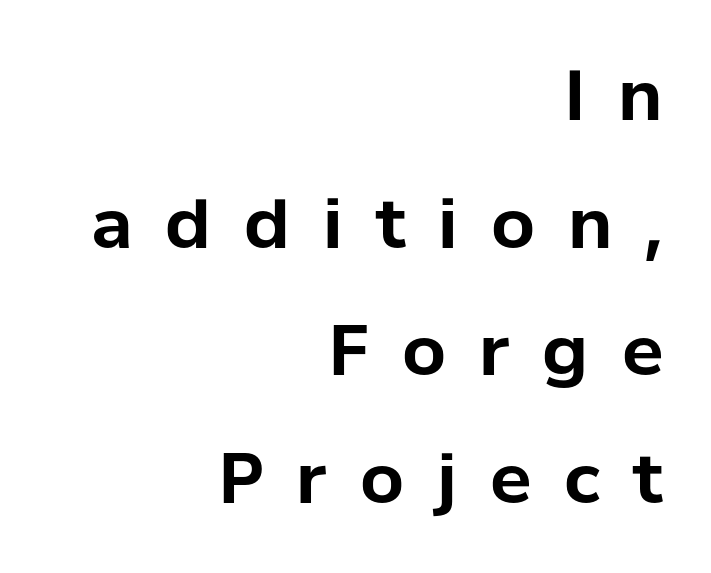
Q: Is the text bold? A: Yes.
Q: Is the text italic (slanted)? A: No, it is upright.
Q: Is the typeface a serif or a sans-serif typeface? A: Sans-serif.
Q: Is the text underlined? A: No.
Q: How is the paragraph aligned? A: Right-aligned.
Q: Is the spacing between letters normal or unusually wide? A: Unusually wide.
Q: Width (condensed, normal, or wide)? A: Normal.
Q: Stroke contrast? A: Low.
Q: x-height? A: Medium.
Q: Monospaced? A: No.
